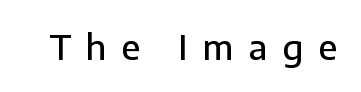
The image shows 34 px semibold sans-serif type, upright; set unusually wide letter spacing (+0.43 em), not underlined; low stroke contrast and a medium x-height.
